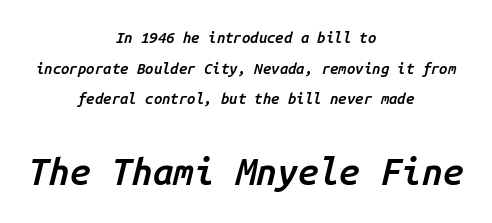
{"italic": "yes", "lean": "right", "slant_degrees": 14, "bold": "semi", "weight": "semibold", "width": "normal", "stroke_contrast": "low", "x_height": "medium", "monospaced": "yes", "underline": "no", "align": "center", "line_spacing": "loose", "line_spacing_ratio": 2.05, "letter_spacing": "normal", "letter_spacing_em": 0.0, "larger_block": "second", "size_ratio": 2.47, "glyph_px": 37}
